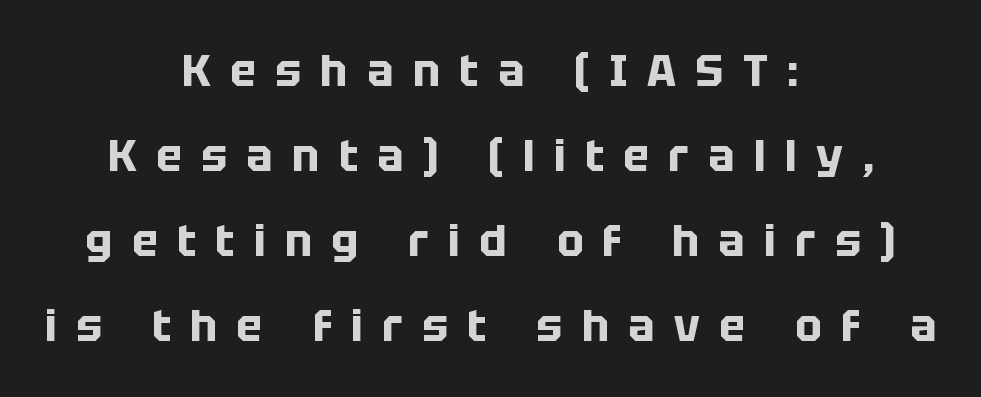
The image shows 44 px bold sans-serif type, upright; set centered, loose line spacing (1.93x), unusually wide letter spacing (+0.44 em), not underlined; low stroke contrast and a large x-height.
